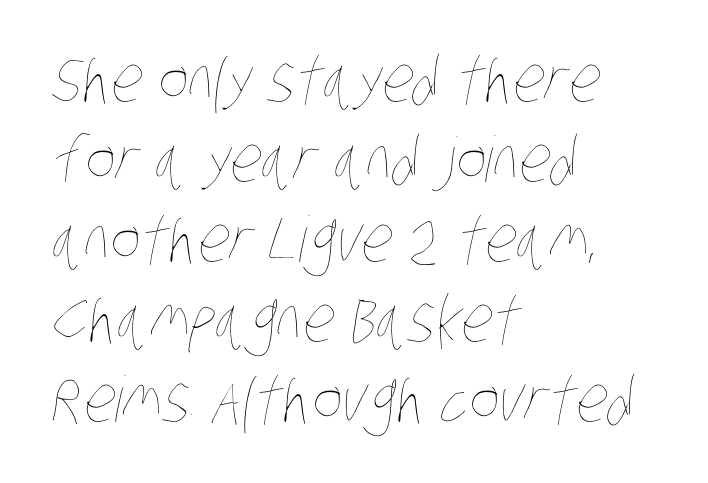
This rendering features lettering with no underline. These lines stack with their left ends in a neat column. No letter is thick-stroked: the sample isn't bold. Each letter keeps its own natural width here, so spacing adapts to shape. The block of text has a typical density, with ordinary space between rows. The horizontal fit of the characters is conventional and even.
